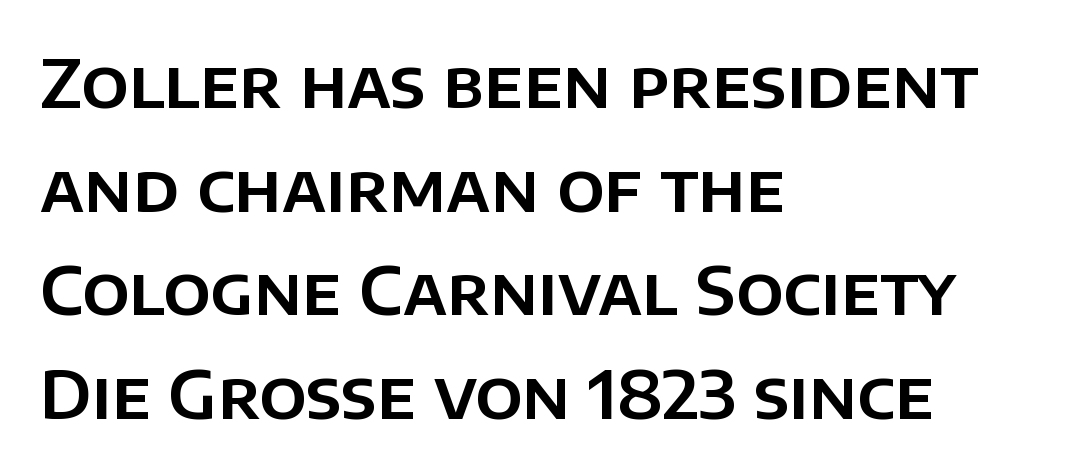
The image shows 66 px sans-serif type, upright; set left-aligned, normal line spacing (1.57x), normal letter spacing, not underlined; low stroke contrast and a large x-height.
